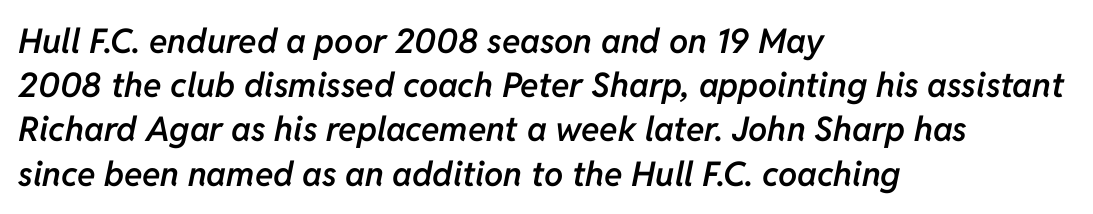
The image shows 34 px semibold type, italic (leaning right); set left-aligned, normal line spacing (1.3x), normal letter spacing, not underlined; low stroke contrast and a medium x-height.
